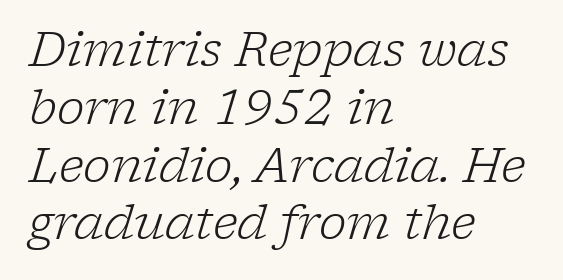
Tracking value appears to be zero — textbook default spacing. Note the varied advance widths — an 'i' is clearly narrower than an 'm'. Each line starts at the same left margin while the right side varies. Caption: face not bold, strokes unweighted. Is this a sans? No — the strokes have serifs. Emphasis-style slanted type is in use.
